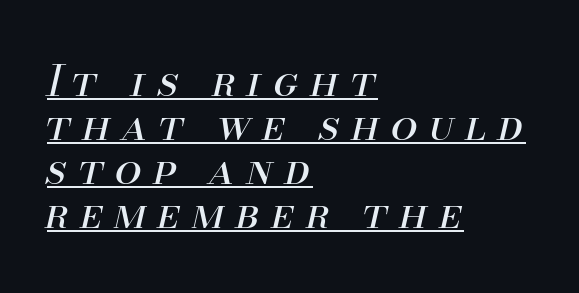
Q: Is the text bold? A: No.
Q: Is the text italic (slanted)? A: Yes, it leans right by about 13 degrees.
Q: Is the text underlined? A: Yes.
Q: How is the paragraph aligned? A: Left-aligned.
Q: Is the spacing between letters normal or unusually wide? A: Unusually wide.
Q: Is the spacing between lines tight, normal or loose? A: Tight.
Q: Width (condensed, normal, or wide)? A: Normal.
Q: Stroke contrast? A: Medium.
Q: x-height? A: Small.
Q: Monospaced? A: No.
